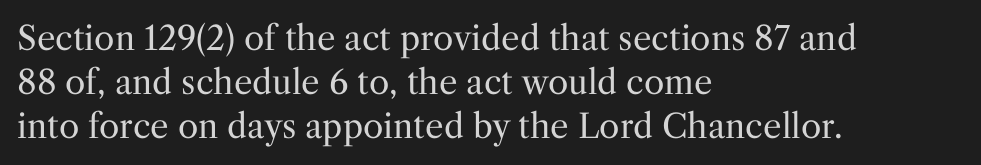
The image shows 33 px regular-weight serif type, upright; set left-aligned, normal line spacing (1.34x), normal letter spacing, not underlined; medium stroke contrast and a medium x-height.
